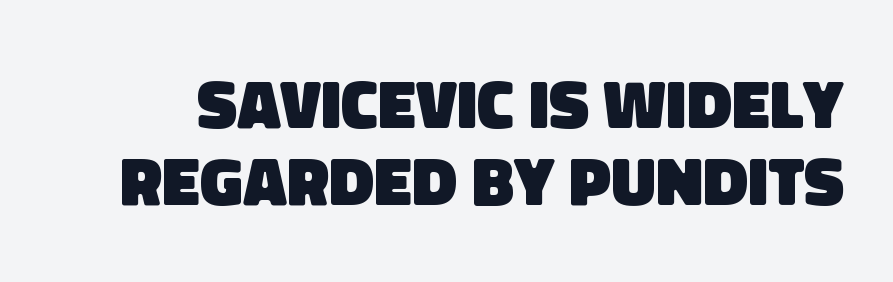
The image shows 69 px heavy sans-serif type; set tight line spacing (1.12x), normal letter spacing, not underlined; low stroke contrast and a large x-height.
